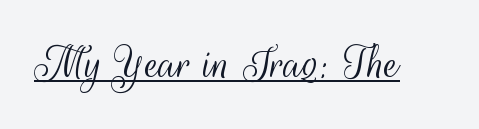
{"serif": "no", "bold": "no", "weight": "light", "width": "condensed", "stroke_contrast": "medium", "x_height": "small", "monospaced": "no", "underline": "yes", "letter_spacing": "normal", "letter_spacing_em": 0.0, "glyph_px": 51}
